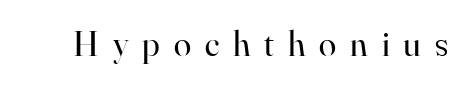
{"serif": "yes", "italic": "no", "bold": "no", "weight": "regular", "width": "normal", "stroke_contrast": "high", "x_height": "small", "monospaced": "no", "underline": "no", "letter_spacing": "wide", "letter_spacing_em": 0.4, "glyph_px": 35}
